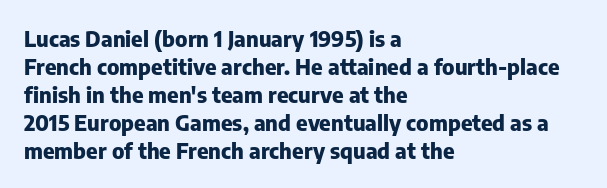
Q: Is the text bold? A: Yes.
Q: Is the text italic (slanted)? A: No, it is upright.
Q: Is the text underlined? A: No.
Q: How is the paragraph aligned? A: Left-aligned.
Q: Is the spacing between letters normal or unusually wide? A: Normal.
Q: Is the spacing between lines tight, normal or loose? A: Normal.
